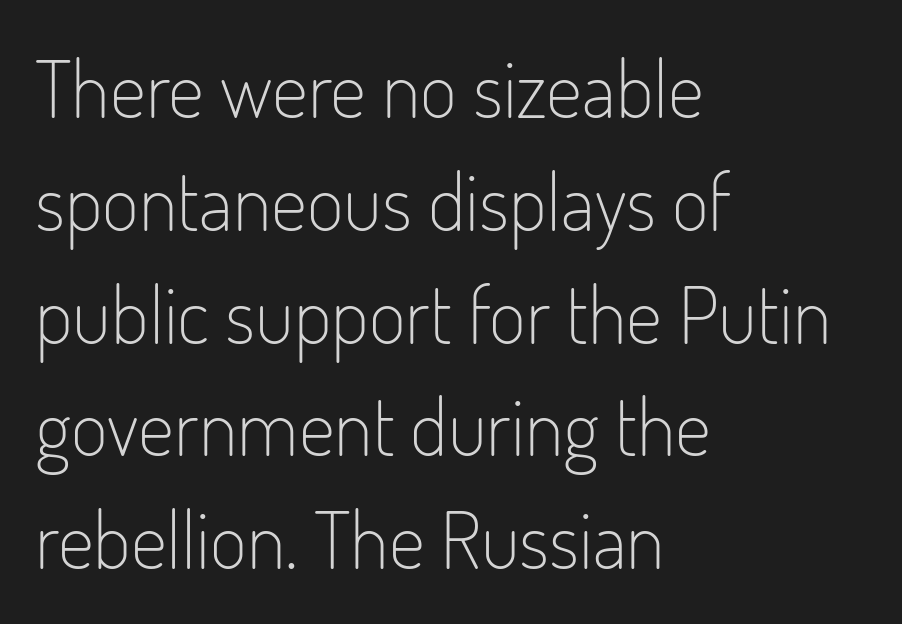
The image shows 80 px light, condensed sans-serif type, upright; set left-aligned, normal line spacing (1.41x), normal letter spacing, not underlined; low stroke contrast and a small x-height.
